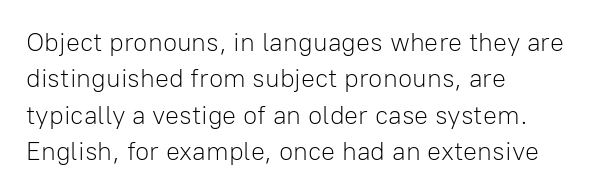
Q: Is the text bold? A: No.
Q: Is the text italic (slanted)? A: No, it is upright.
Q: Is the text underlined? A: No.
Q: How is the paragraph aligned? A: Left-aligned.
Q: Is the spacing between letters normal or unusually wide? A: Normal.
Q: Is the spacing between lines tight, normal or loose? A: Normal.
